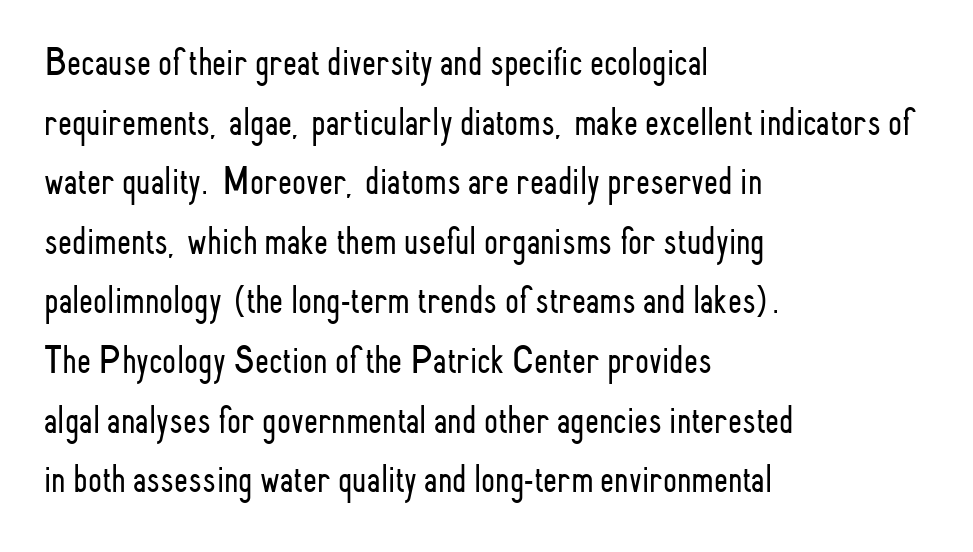
The image shows 40 px light, condensed sans-serif type, upright; set left-aligned, normal line spacing (1.49x), normal letter spacing, not underlined; low stroke contrast and a small x-height.
